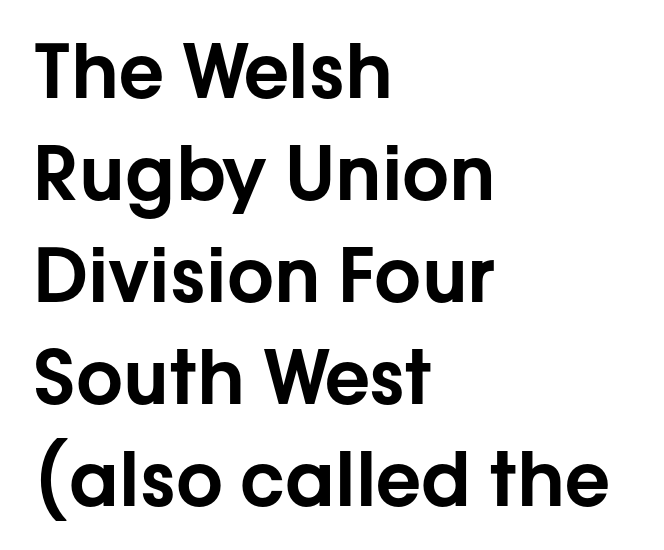
Just letters on the line, the space beneath them empty. Tracking here is standard; glyphs follow each other at the usual distance. To sum up the face: it is a sans, with no serifs. Tall strokes in this sample are plumb rather than angled. Is there much room between lines? A standard amount, neither cramped nor airy.
